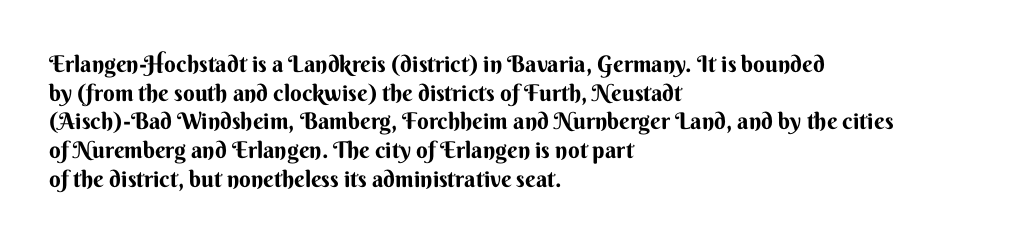
In CSS terms this would be text-align: left. On the weight axis this lands at bold, roughly 700. No word sits above an underline. Regarding leading, the lines here are spaced in the standard way. Quick note: not italic, upright. Glyph-to-glyph distance matches everyday printed text.
